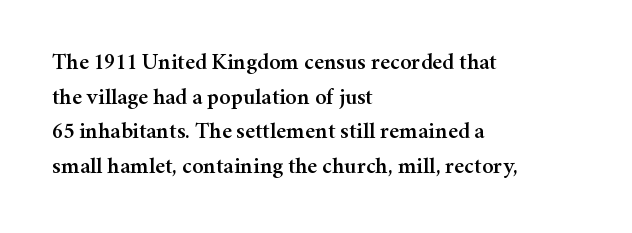
Students, observe: this is what conventionally led text looks like. Has an underline been added? It has not. Words appear dense and cohesive because spacing is normal. If you drew a ruler down the left edge, every line would touch it.
